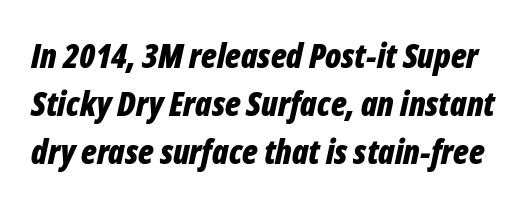
Clear beneath every line of the passage. These lines are rendered in a variable-pitch font. There is no visible air inserted between adjacent glyphs. The space between consecutive lines is moderate. When letters slant like this, we call the style italic.
